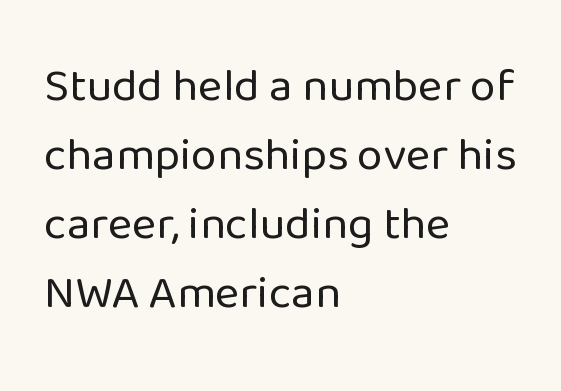
Leading: standard. Examine the stroke ends and you'll find no serifs. Spacing verdict: proportional, widths tailored to each character. Vertical strokes here are truly vertical. The lines are quadded left.
